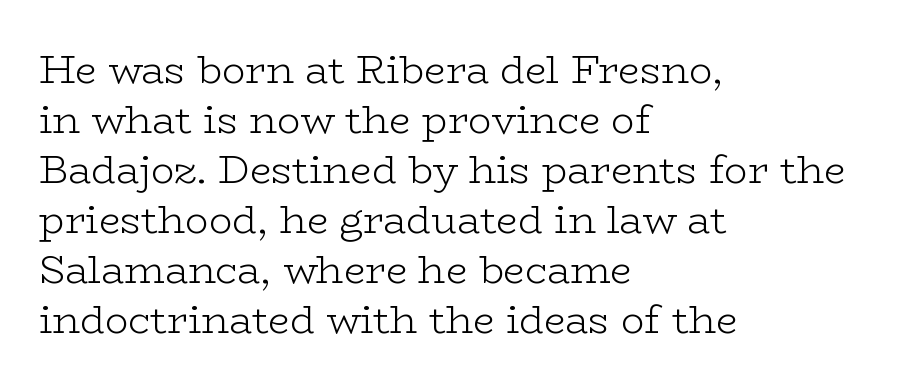
There is no visible air inserted between adjacent glyphs. The passage is arranged the way most books set body copy — flush left. Nobody drew a line under any word here. These glyphs show unthickened strokes, regular width or finer. The rendering shows small feet on the letterforms — a serif design. Quick note: not italic, upright.
